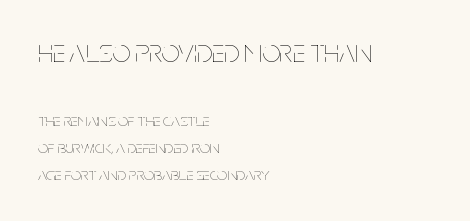
The image shows 32 px thin, condensed type, upright; set left-aligned, normal line spacing (1.5x), normal letter spacing, not underlined; the first (top) block is 1.78x larger; low stroke contrast and a large x-height.
